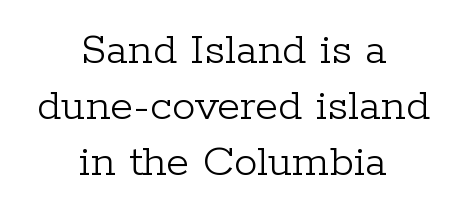
The image shows 47 px light serif type, upright; set centered, line spacing 1.19x, normal letter spacing, not underlined; low stroke contrast and a medium x-height.
